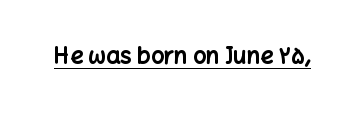
Q: Is the text bold? A: Yes.
Q: Is the text italic (slanted)? A: No, it is upright.
Q: Is the text underlined? A: Yes.
Q: Is the spacing between letters normal or unusually wide? A: Normal.
